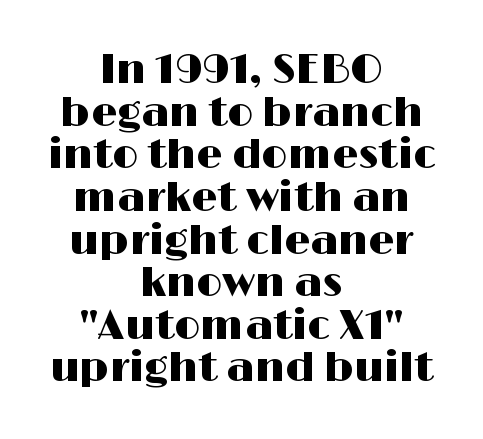
Check under the words: just untouched page. Regarding serifs, this sample does without them. The vertical gap from one line to the next is small. The rag falls on both sides of this text block equally. Does the lettering tilt? It doesn't — this is upright.
